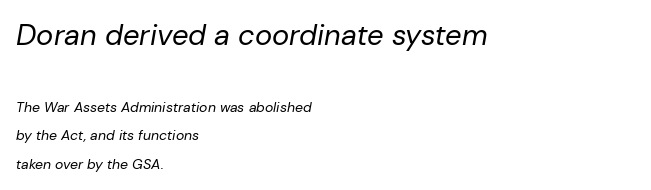
Q: Is the text bold? A: No.
Q: Is the text italic (slanted)? A: Yes, it leans right by about 10 degrees.
Q: Is the text underlined? A: No.
Q: How is the paragraph aligned? A: Left-aligned.
Q: Is the spacing between letters normal or unusually wide? A: Normal.
Q: Is the spacing between lines tight, normal or loose? A: Loose.
Q: Which block of text is set in a larger size, the first (top) or the second (bottom)? A: The first (top) one.
Q: Width (condensed, normal, or wide)? A: Normal.
Q: Stroke contrast? A: Low.
Q: x-height? A: Medium.
Q: Monospaced? A: No.
